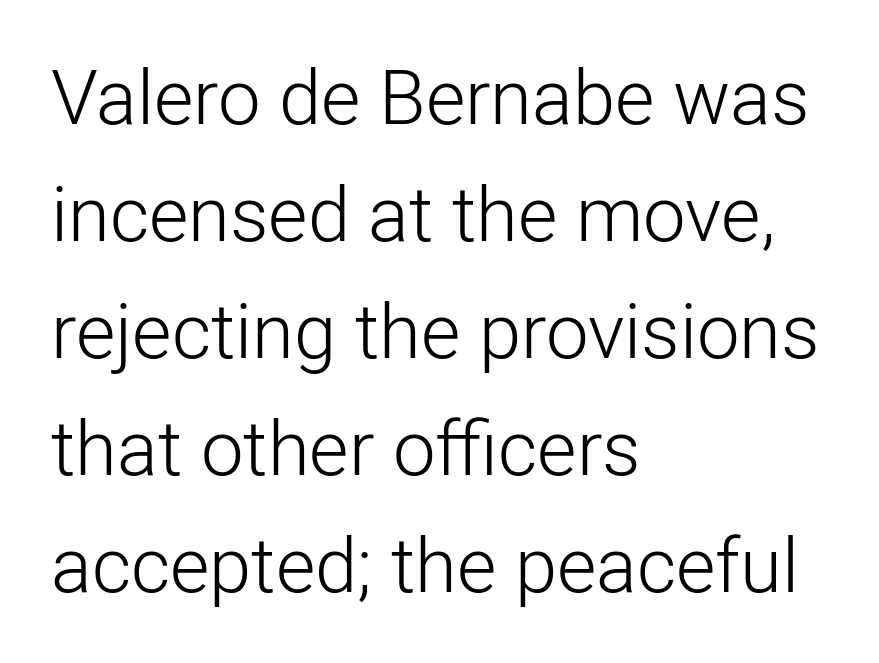
{"serif": "no", "italic": "no", "bold": "no", "weight": "light", "width": "normal", "stroke_contrast": "low", "x_height": "medium", "monospaced": "no", "underline": "no", "align": "left", "line_spacing": "normal", "line_spacing_ratio": 1.54, "letter_spacing": "normal", "letter_spacing_em": 0.0, "glyph_px": 76}
